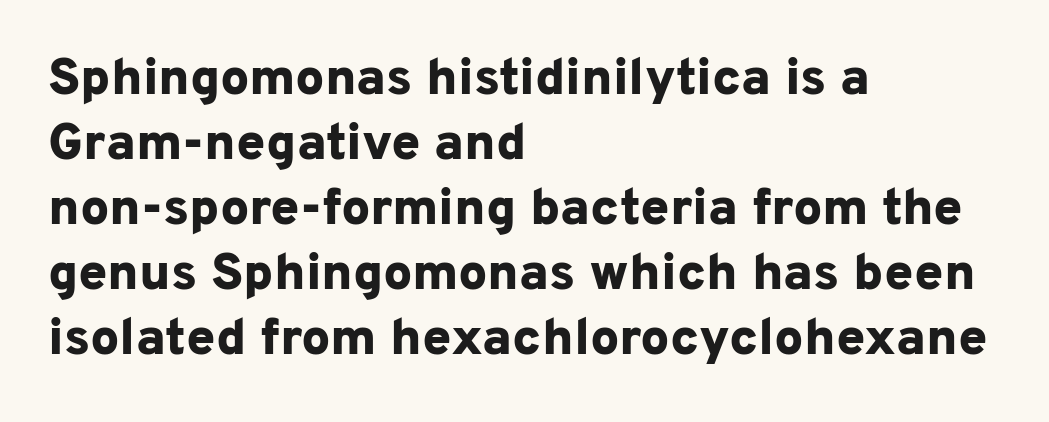
Are there feet on the stems? There aren't — it's a sans. Character widths vary here, with narrow letters taking less room than wide ones. The rows are spaced the way most documents space them. Has an underline been added? It has not. The characters look thick and weighty, a clear bold. The compositor pushed each line to the left boundary.
